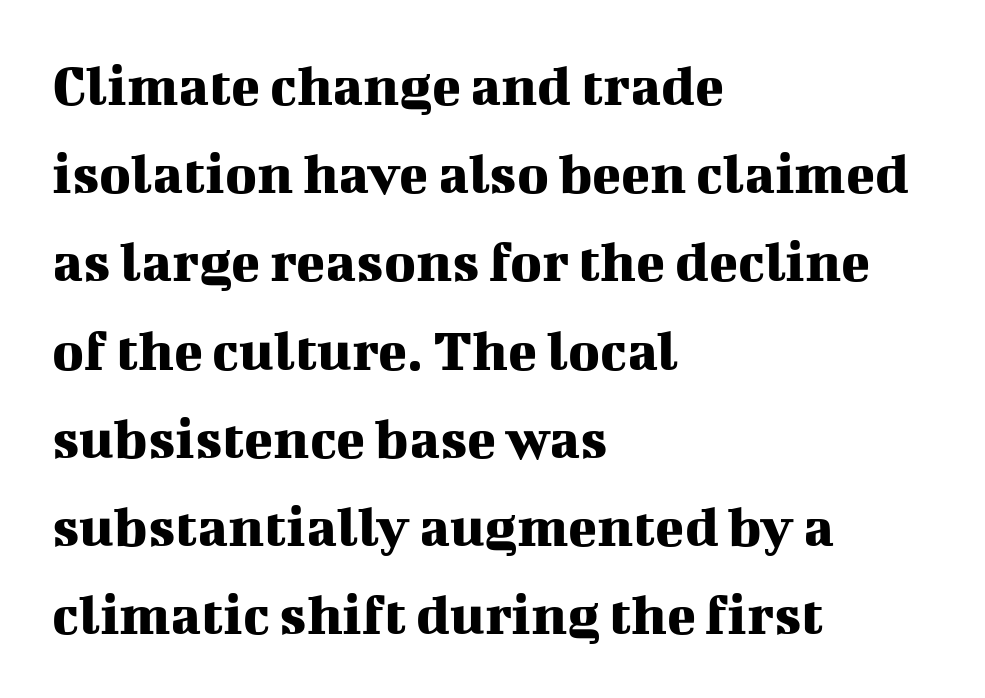
The image shows 60 px serif type, upright; set left-aligned, normal line spacing (1.47x), normal letter spacing, not underlined; medium stroke contrast and a medium x-height.
